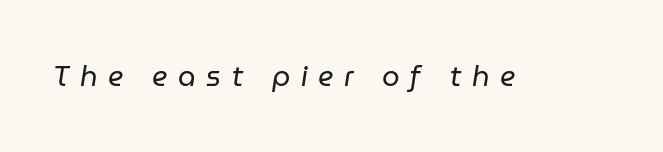
The image shows 28 px regular-weight type, italic (leaning right); set unusually wide letter spacing (+0.38 em), not underlined; low stroke contrast and a medium x-height.
